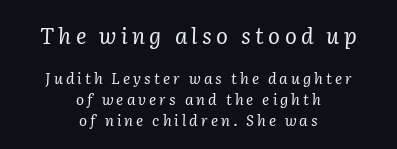
Lines of text with bare space underneath. Leftover space on each line is divided equally before and after the words. The strokes carry an ordinary text weight at most. The lines sit at an ordinary, default distance from one another. Characters are canted at an angle relative to the baseline's perpendicular. Characters follow at a spacing far wider than the type designer built in.
